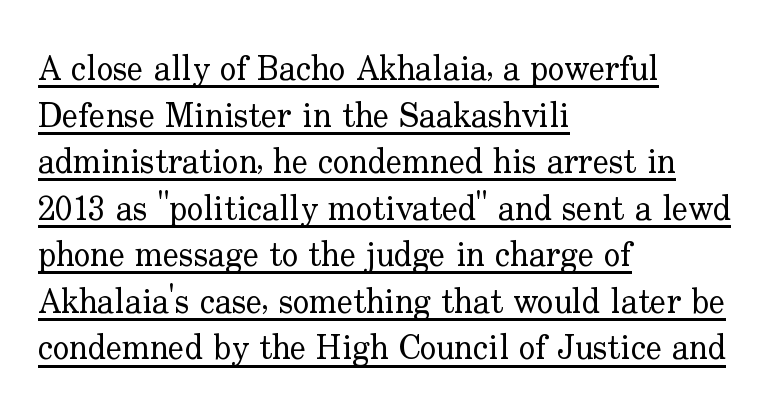
These lines are rendered in a variable-pitch font. This sample uses a serif face. Notice how descenders clear the ascenders below comfortably — that's standard leading. Short and long lines alike share a common starting point at left. These lines keep a tight, regular rhythm from letter to letter.
